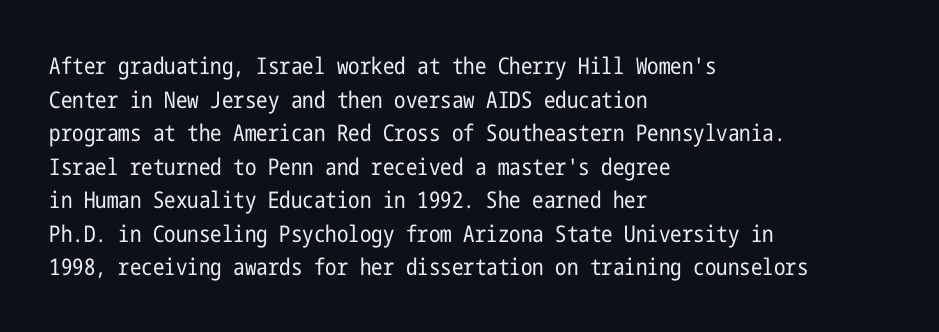
{"italic": "no", "bold": "no", "underline": "no", "align": "left", "line_spacing": "normal", "line_spacing_ratio": 1.46, "letter_spacing": "normal", "letter_spacing_em": 0.0, "glyph_px": 23}
